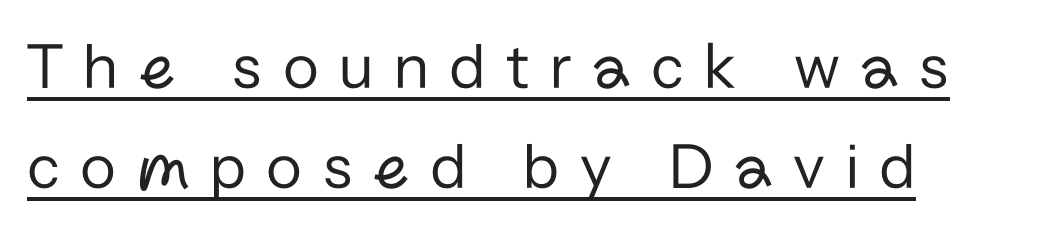
The letters stand upright; this is a roman face. Observe the wide spacing: letters keep a clear distance from each other. Descenders here cross a horizontal rule under the line. Stroke mass is kept to a normal reading level or below.
